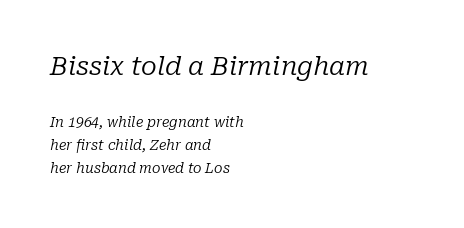
Which of the two is more prominent by size? The first, at the top. The rendering anchors every line to the left-hand side. Heaviness? Minimal to ordinary, like unemphasized prose. Rendered with sloped, italic letterforms. Standard letterfit; no display-style spreading of the glyphs. Descenders are the only things crossing below the line.
